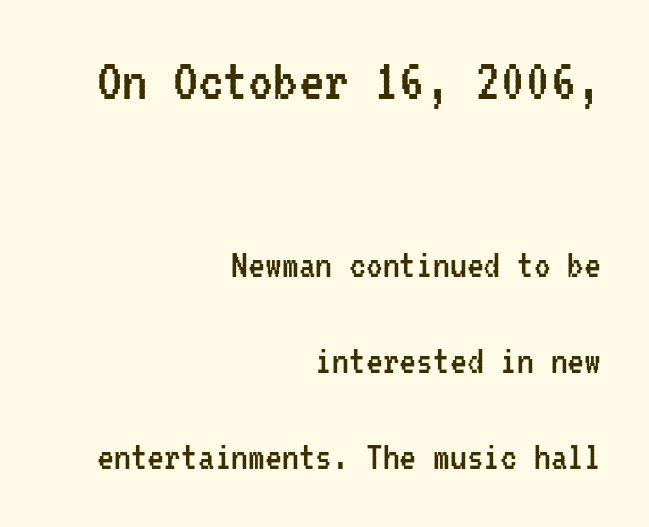
The image shows 63 px regular-weight, condensed sans-serif type, upright, monospaced; set right-aligned, loose line spacing (2.29x), normal letter spacing, not underlined; the first (top) block is 1.5x larger; low stroke contrast and a medium x-height.
